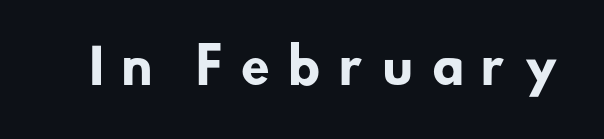
Is this a fixed-width face? No — the glyphs have proportional, varying widths. Just letters on the line, the space beneath them empty. There is plenty of visible air inserted between adjacent glyphs. The passage shown is emphatically bold. Type style note: lacks serifs.
